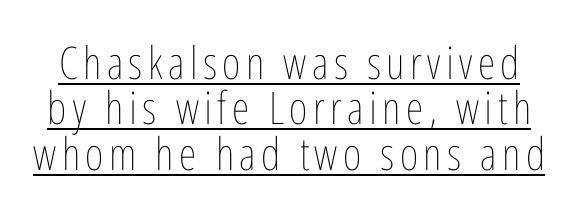
Q: Is the text bold? A: No.
Q: Is the text italic (slanted)? A: No, it is upright.
Q: Is the text underlined? A: Yes.
Q: Is the spacing between lines tight, normal or loose? A: Tight.
Q: Width (condensed, normal, or wide)? A: Condensed.
Q: Stroke contrast? A: Low.
Q: x-height? A: Medium.
Q: Monospaced? A: No.
